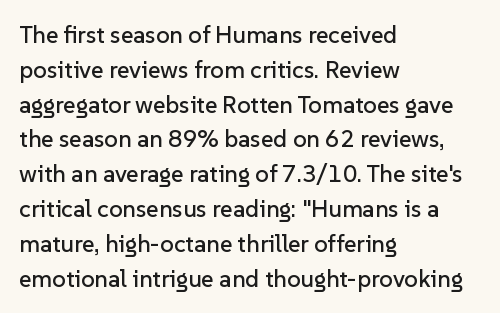
{"italic": "no", "underline": "no", "align": "left", "line_spacing": "normal", "line_spacing_ratio": 1.45, "letter_spacing": "normal", "letter_spacing_em": 0.0, "glyph_px": 24}
